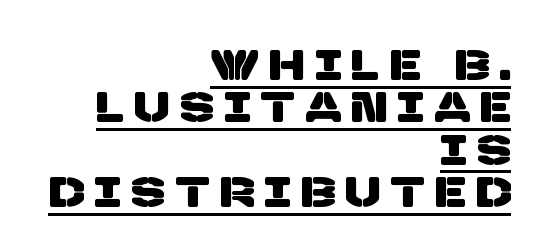
The image shows 42 px sans-serif type; set right-aligned, tight line spacing (1.01x), unusually wide letter spacing (+0.26 em), underlined; low stroke contrast and a large x-height.
